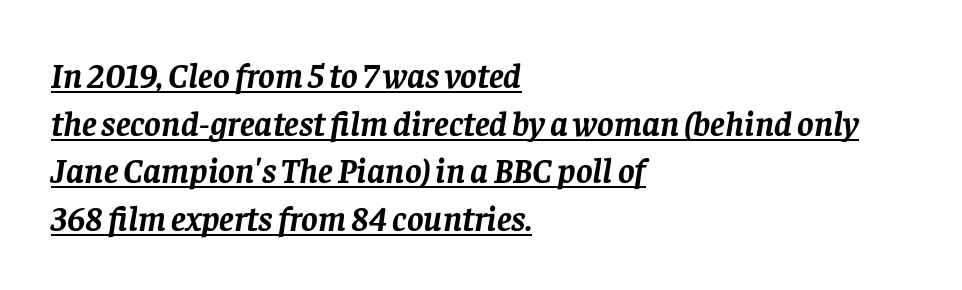
Q: Is the text bold? A: Yes.
Q: Is the text italic (slanted)? A: Yes, it leans right by about 8 degrees.
Q: Is the typeface a serif or a sans-serif typeface? A: Serif.
Q: Is the text underlined? A: Yes.
Q: How is the paragraph aligned? A: Left-aligned.
Q: Is the spacing between letters normal or unusually wide? A: Normal.
Q: Is the spacing between lines tight, normal or loose? A: Normal.
Q: Width (condensed, normal, or wide)? A: Normal.
Q: Stroke contrast? A: Low.
Q: x-height? A: Large.
Q: Monospaced? A: No.
